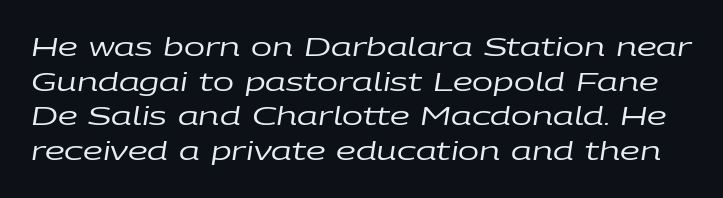
{"italic": "yes", "lean": "right", "slant_degrees": 9, "bold": "no", "underline": "no", "line_spacing": "normal", "line_spacing_ratio": 1.39, "letter_spacing": "normal", "letter_spacing_em": 0.0, "glyph_px": 25}
